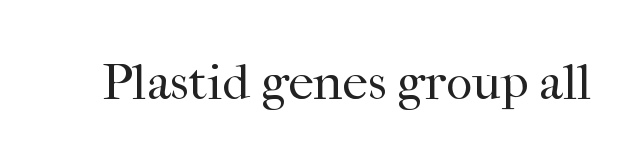
Q: Is the text bold? A: No.
Q: Is the text italic (slanted)? A: No, it is upright.
Q: Is the typeface a serif or a sans-serif typeface? A: Serif.
Q: Is the text underlined? A: No.
Q: Is the spacing between letters normal or unusually wide? A: Normal.
Q: Width (condensed, normal, or wide)? A: Normal.
Q: Stroke contrast? A: High.
Q: x-height? A: Medium.
Q: Monospaced? A: No.
